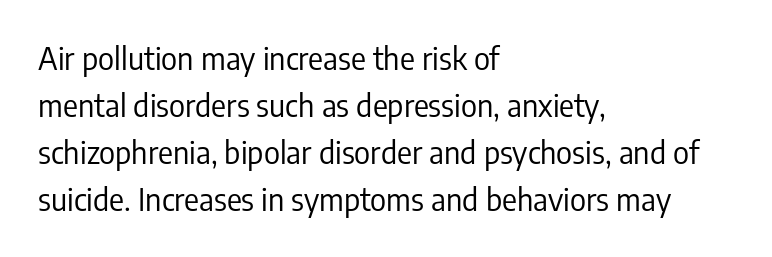
The image shows 31 px regular-weight, condensed sans-serif type, upright; set left-aligned, normal line spacing (1.52x), normal letter spacing, not underlined; low stroke contrast and a medium x-height.
